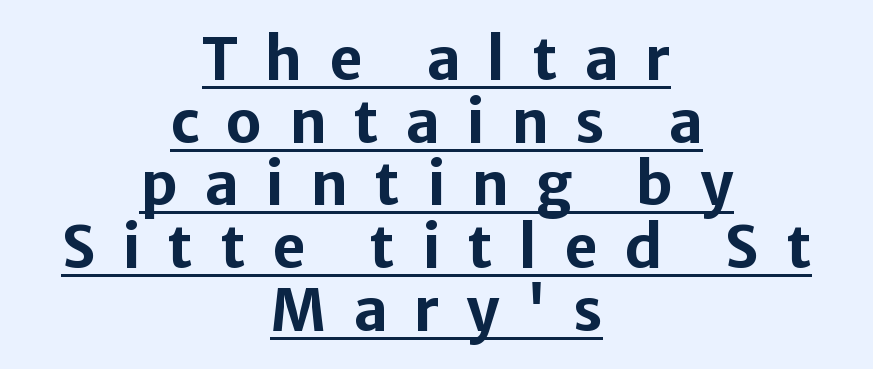
These characters rest on top of a visible drawn line. Baseline-to-baseline distance is barely more than the letter height. This sample uses a sans-serif face. Each line is balanced around a shared central axis. Words appear elongated and porous because spacing is wide. Caption: bold face, heavy strokes.
